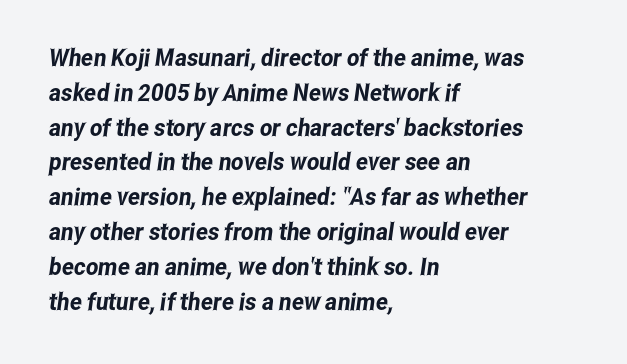
Line starts are locked; line ends wander. Does the leading feel generous? No, just average. Only glyphs here, with clear space below each row. This rendering leaves character spacing at its baseline value.
